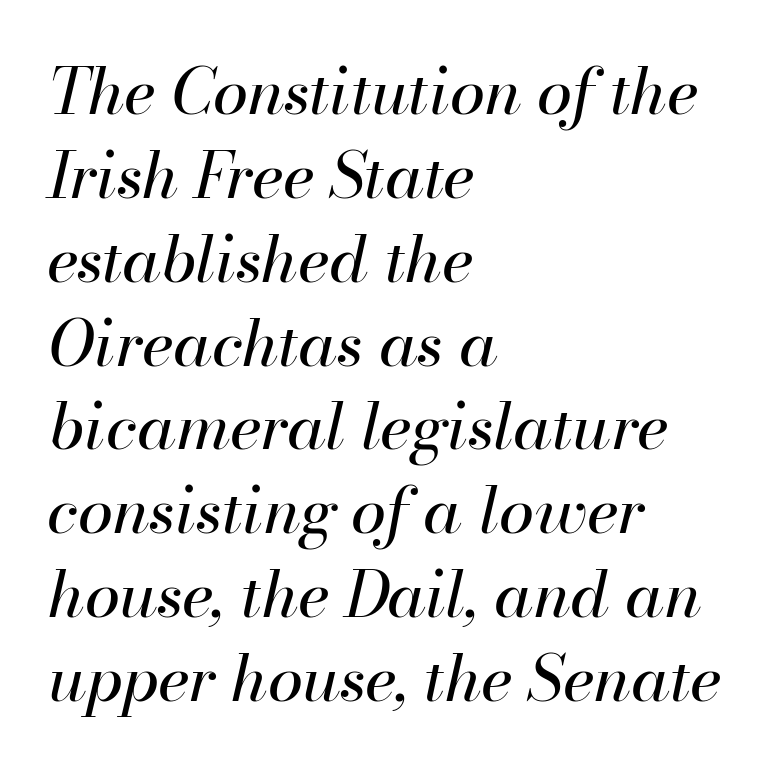
The image shows 64 px regular-weight type, italic (leaning right); set left-aligned, normal line spacing (1.31x), normal letter spacing, not underlined; high stroke contrast and a small x-height.
